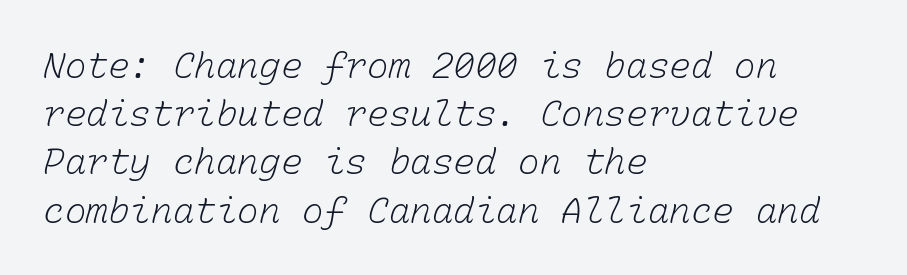
Q: Is the text bold? A: No.
Q: Is the text underlined? A: No.
Q: How is the paragraph aligned? A: Left-aligned.
Q: Is the spacing between letters normal or unusually wide? A: Normal.
Q: Is the spacing between lines tight, normal or loose? A: Normal.
Q: Width (condensed, normal, or wide)? A: Normal.
Q: Stroke contrast? A: Low.
Q: x-height? A: Medium.
Q: Monospaced? A: Yes.
